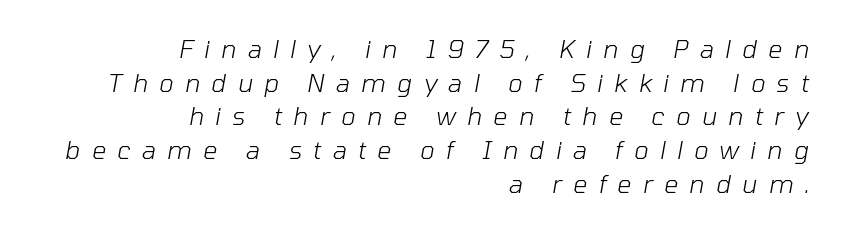
{"italic": "yes", "lean": "right", "slant_degrees": 10, "bold": "no", "underline": "no", "align": "right", "line_spacing": "normal", "line_spacing_ratio": 1.35, "letter_spacing": "wide", "letter_spacing_em": 0.45, "glyph_px": 25}
